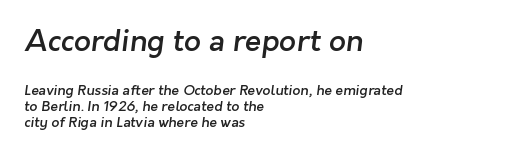
The image shows 30 px semibold sans-serif type; set left-aligned, tight line spacing (1.13x), normal letter spacing, not underlined; the first (top) block is 2.14x larger; low stroke contrast and a medium x-height.
